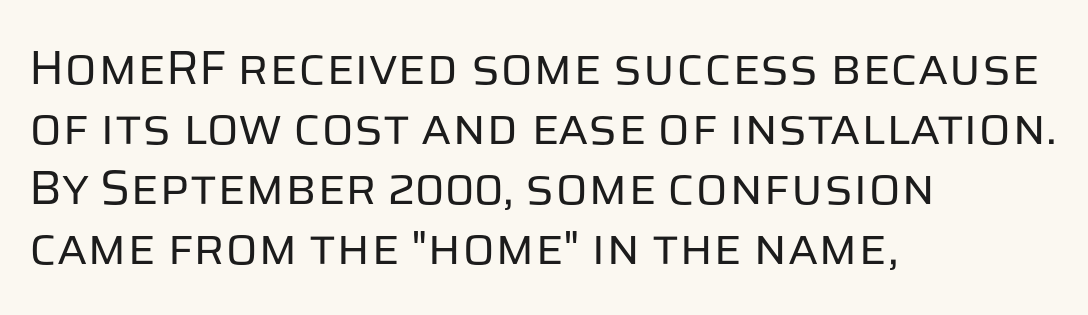
Q: Is the text bold? A: No.
Q: Is the text italic (slanted)? A: No, it is upright.
Q: Is the typeface a serif or a sans-serif typeface? A: Sans-serif.
Q: Is the text underlined? A: No.
Q: How is the paragraph aligned? A: Left-aligned.
Q: Is the spacing between letters normal or unusually wide? A: Normal.
Q: Is the spacing between lines tight, normal or loose? A: Normal.
Q: Width (condensed, normal, or wide)? A: Normal.
Q: Stroke contrast? A: Low.
Q: x-height? A: Large.
Q: Monospaced? A: No.
